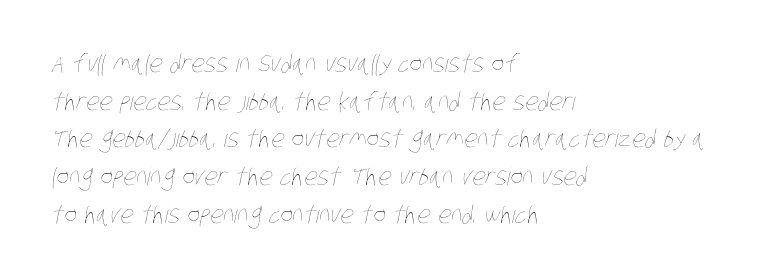
Q: Is the text bold? A: No.
Q: Is the text underlined? A: No.
Q: How is the paragraph aligned? A: Left-aligned.
Q: Is the spacing between letters normal or unusually wide? A: Normal.
Q: Is the spacing between lines tight, normal or loose? A: Normal.
